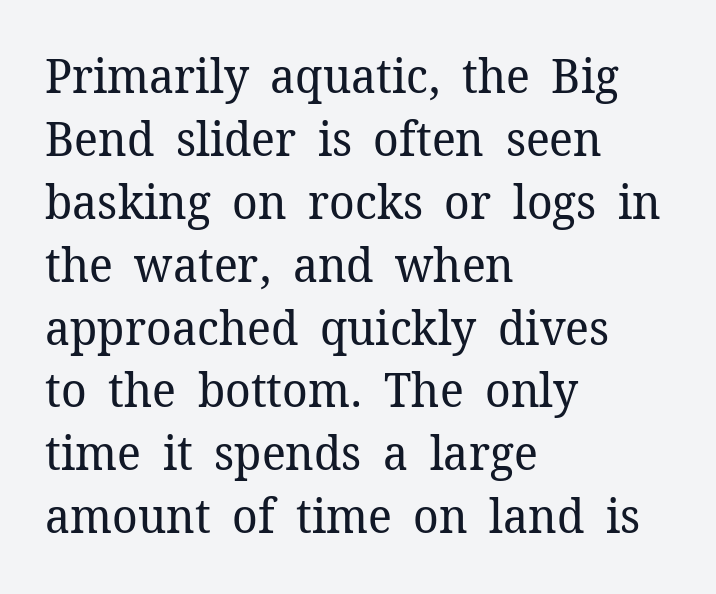
The glyphs in this specimen are seriffed. This sample has the flowing, uneven cadence of proportional lettering. The area under the type is left untouched. If you drew a ruler down the left edge, every line would touch it. Italic? Not at all — the glyphs are vertical.
